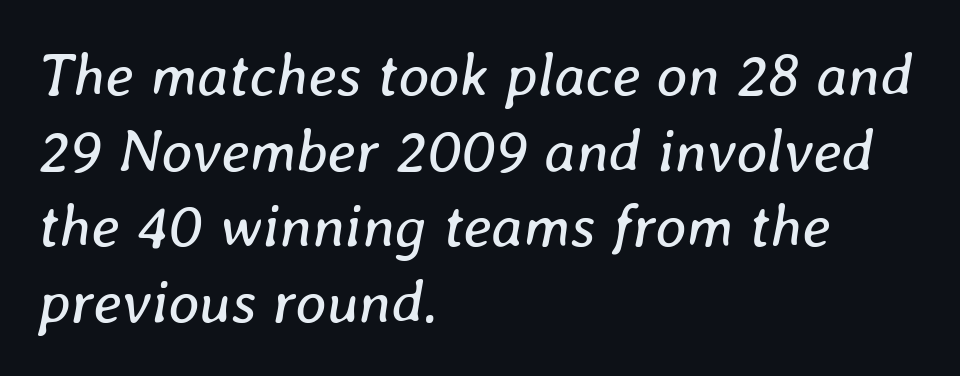
{"italic": "yes", "lean": "right", "slant_degrees": 8, "bold": "no", "weight": "regular", "width": "normal", "stroke_contrast": "low", "x_height": "medium", "monospaced": "no", "underline": "no", "align": "left", "line_spacing": "normal", "line_spacing_ratio": 1.26, "letter_spacing": "normal", "letter_spacing_em": 0.0, "glyph_px": 60}
